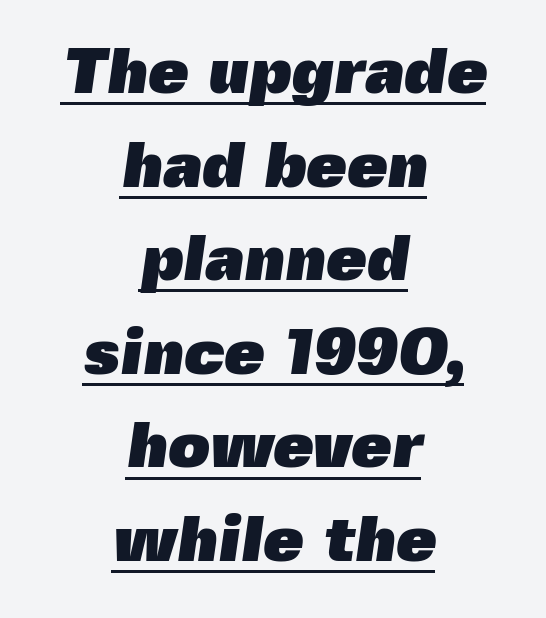
Default kerning and tracking; the words read as compact shapes. Evenly set lines give the paragraph a standard silhouette. Do the characters align in a grid? No, the font is proportional. Type style note: lacks serifs. Quick note: underline on.
